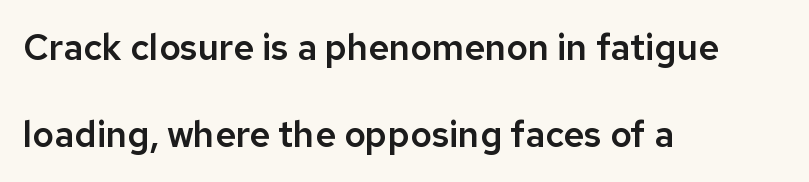
Q: Is the text italic (slanted)? A: No, it is upright.
Q: Is the typeface a serif or a sans-serif typeface? A: Sans-serif.
Q: Is the text underlined? A: No.
Q: How is the paragraph aligned? A: Left-aligned.
Q: Is the spacing between letters normal or unusually wide? A: Normal.
Q: Is the spacing between lines tight, normal or loose? A: Loose.
Q: Width (condensed, normal, or wide)? A: Normal.
Q: Stroke contrast? A: Low.
Q: x-height? A: Medium.
Q: Monospaced? A: No.
